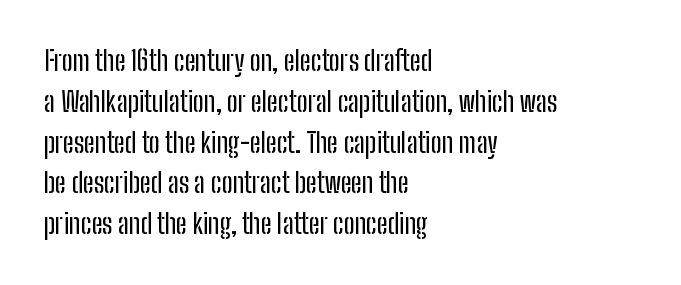
Q: Is the text italic (slanted)? A: No, it is upright.
Q: Is the text underlined? A: No.
Q: How is the paragraph aligned? A: Left-aligned.
Q: Is the spacing between letters normal or unusually wide? A: Normal.
Q: Is the spacing between lines tight, normal or loose? A: Normal.
